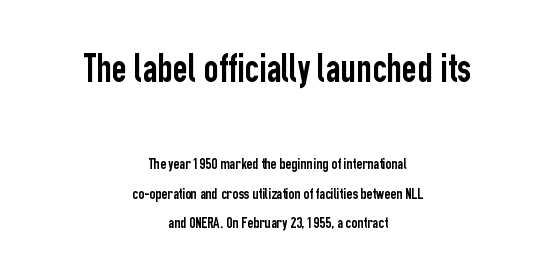
{"serif": "no", "italic": "no", "width": "condensed", "stroke_contrast": "low", "x_height": "medium", "monospaced": "no", "underline": "no", "align": "center", "line_spacing_ratio": 1.84, "letter_spacing": "normal", "letter_spacing_em": 0.0, "larger_block": "first", "size_ratio": 2.56, "glyph_px": 41}
